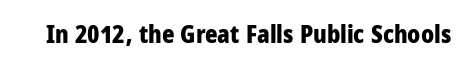
{"italic": "no", "bold": "yes", "underline": "no", "letter_spacing": "normal", "letter_spacing_em": 0.0, "glyph_px": 24}
